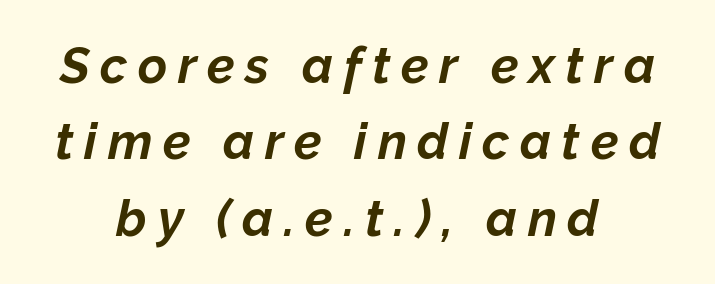
Q: Is the text bold? A: Yes.
Q: Is the text italic (slanted)? A: Yes, it leans right by about 12 degrees.
Q: Is the text underlined? A: No.
Q: How is the paragraph aligned? A: Centered.
Q: Is the spacing between letters normal or unusually wide? A: Unusually wide.
Q: Is the spacing between lines tight, normal or loose? A: Normal.
Q: Width (condensed, normal, or wide)? A: Normal.
Q: Stroke contrast? A: Low.
Q: x-height? A: Medium.
Q: Monospaced? A: No.
